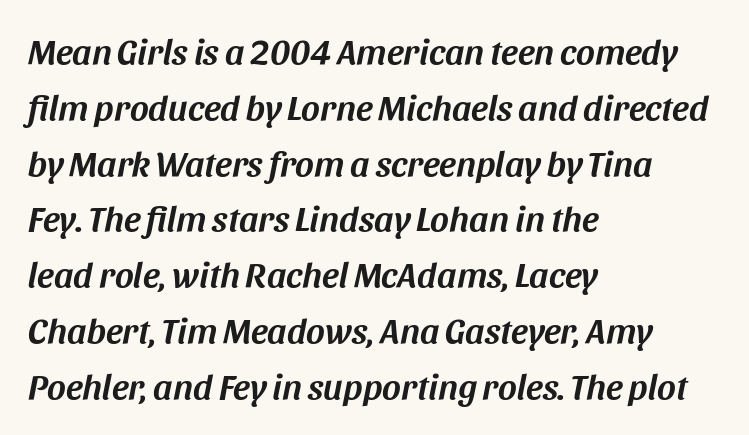
Q: Is the text italic (slanted)? A: Yes, it leans right by about 11 degrees.
Q: Is the text underlined? A: No.
Q: How is the paragraph aligned? A: Left-aligned.
Q: Is the spacing between letters normal or unusually wide? A: Normal.
Q: Is the spacing between lines tight, normal or loose? A: Normal.
Q: Width (condensed, normal, or wide)? A: Normal.
Q: Stroke contrast? A: Medium.
Q: x-height? A: Large.
Q: Monospaced? A: No.
